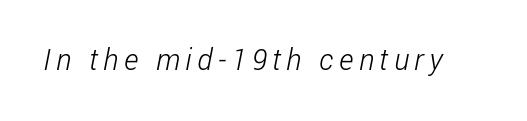
Nothing heavy about these letters — not bold at all. Is this a sans? Yes — the strokes have no serifs. The letters advance in unequal steps, a hallmark of proportional type. Descenders are the only things crossing below the line.
